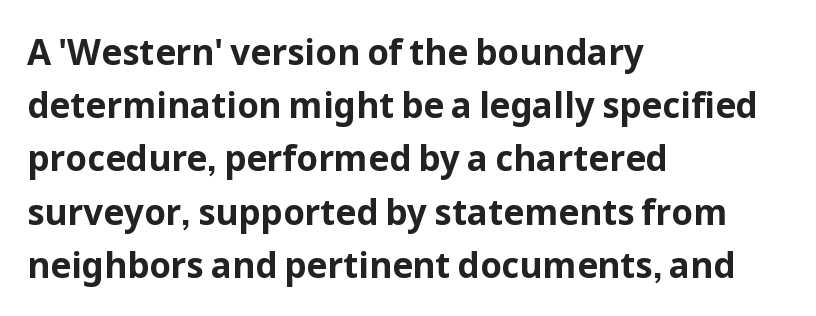
No word sits above an underline. Tall strokes in this sample are plumb rather than angled. Does the copy run flush right? No — it runs flush left. Line spacing here is normal. Students, this is bold: see how much ink each stroke carries.
